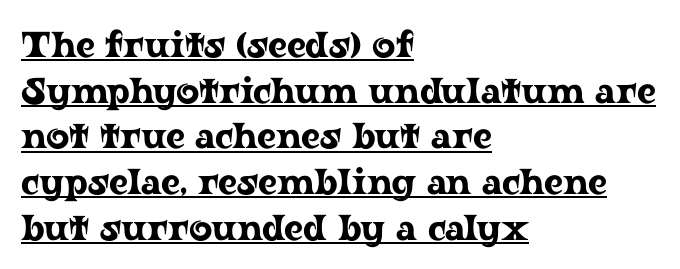
Q: Is the text italic (slanted)? A: No, it is upright.
Q: Is the typeface a serif or a sans-serif typeface? A: Serif.
Q: Is the text underlined? A: Yes.
Q: How is the paragraph aligned? A: Left-aligned.
Q: Is the spacing between letters normal or unusually wide? A: Normal.
Q: Is the spacing between lines tight, normal or loose? A: Normal.
Q: Width (condensed, normal, or wide)? A: Wide.
Q: Stroke contrast? A: Low.
Q: x-height? A: Medium.
Q: Monospaced? A: No.
